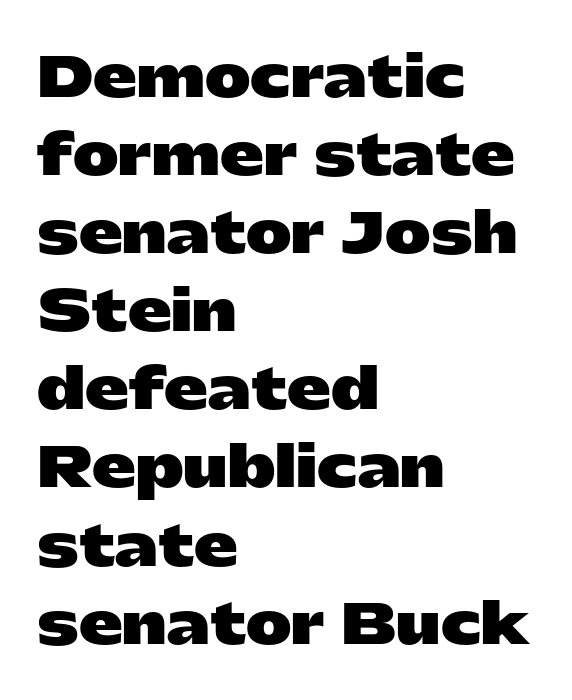
{"serif": "no", "italic": "no", "bold": "yes", "weight": "heavy", "width": "wide", "stroke_contrast": "low", "x_height": "medium", "monospaced": "no", "underline": "no", "align": "left", "line_spacing": "normal", "line_spacing_ratio": 1.42, "letter_spacing": "normal", "letter_spacing_em": 0.0, "glyph_px": 55}
